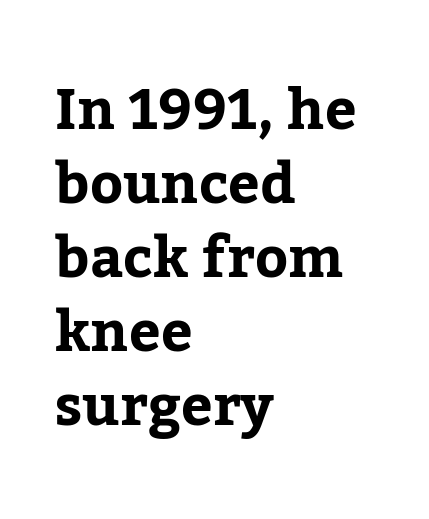
Compared with typical paragraphs, the rows here are spaced about the same. The letters stand upright; this is a roman face. Spacing verdict: proportional, widths tailored to each character. Letters rest on an invisible, unmarked baseline. This sample uses a serif face. The text block is weighted toward the left margin, trailing off unevenly rightward.
